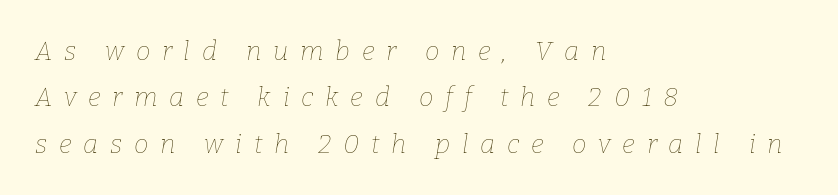
The image shows 26 px text type, italic (leaning right); set left-aligned, line spacing 1.78x, unusually wide letter spacing (+0.45 em), not underlined.
